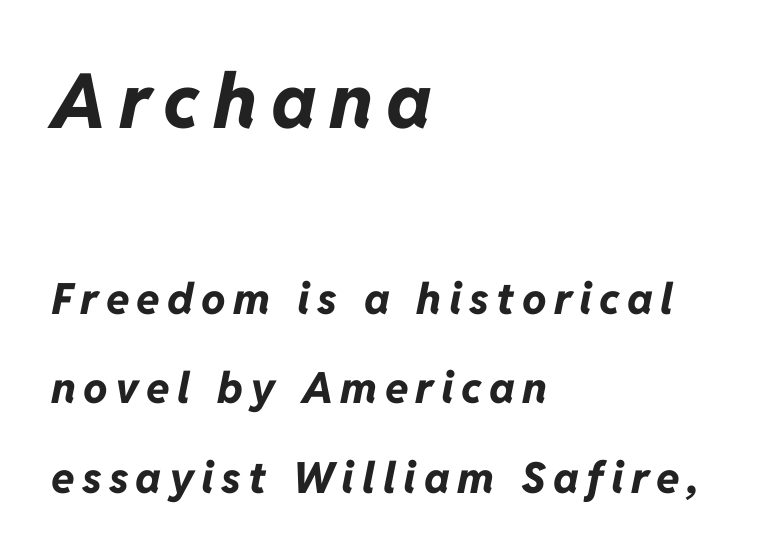
Summary of weight: heavy, a full bold. You can tell it's italic because the verticals aren't actually vertical. A typesetter would call this leading open, well beyond the default. Visually the block forms a straight wall on the left and a jagged coastline on the right.
